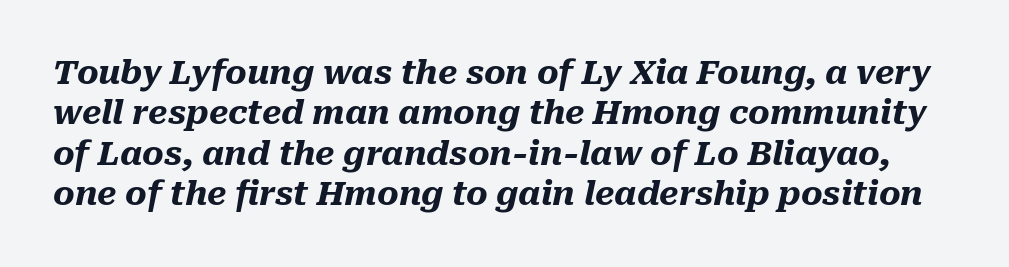
The image shows 33 px heavy type, italic (leaning right); set line spacing 1.22x, normal letter spacing, not underlined; medium stroke contrast and a medium x-height.
